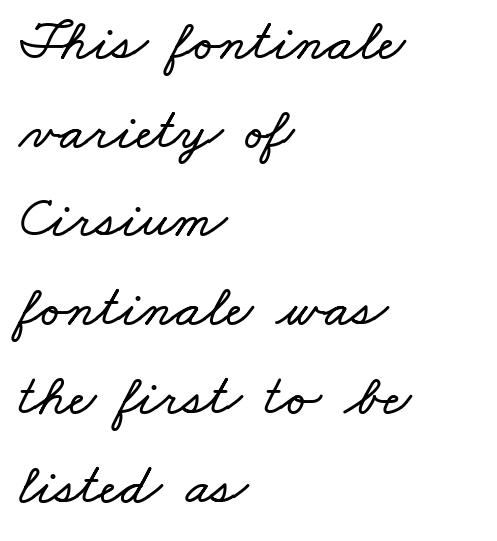
Where is the straight margin? On the left. This sample has the flowing, uneven cadence of proportional lettering. Caption: standard tracking, unaltered. Students, observe: this is what conventionally led text looks like. This rendering features lettering with no underline.
